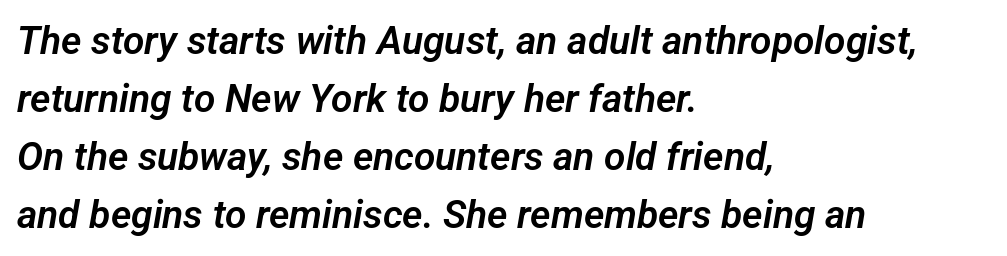
Think of a printed novel: that variable character pitch is what you see here. Descenders hang freely into open space. These lines are composed in type without serifs. The letterforms sit shoulder to shoulder at normal distance. Alignment: flush left.
